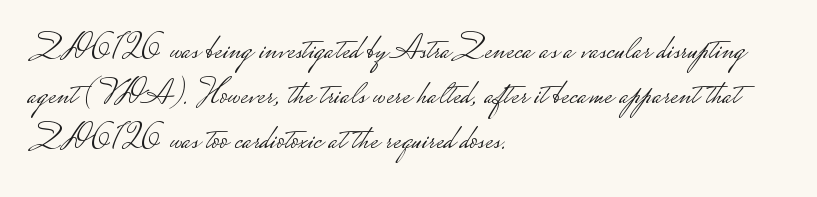
Which margin do the lines hug? The left one — the right edge is uneven. Serif or sans? Sans — the stroke terminals are bare. The foot of each line stays bare and open.
